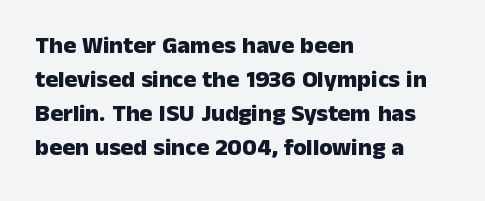
The image shows 24 px bold type, upright; set left-aligned, normal line spacing (1.41x), normal letter spacing, not underlined.
